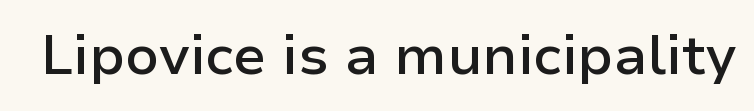
The image shows 56 px semibold sans-serif type, upright; set normal letter spacing, not underlined; low stroke contrast and a medium x-height.
